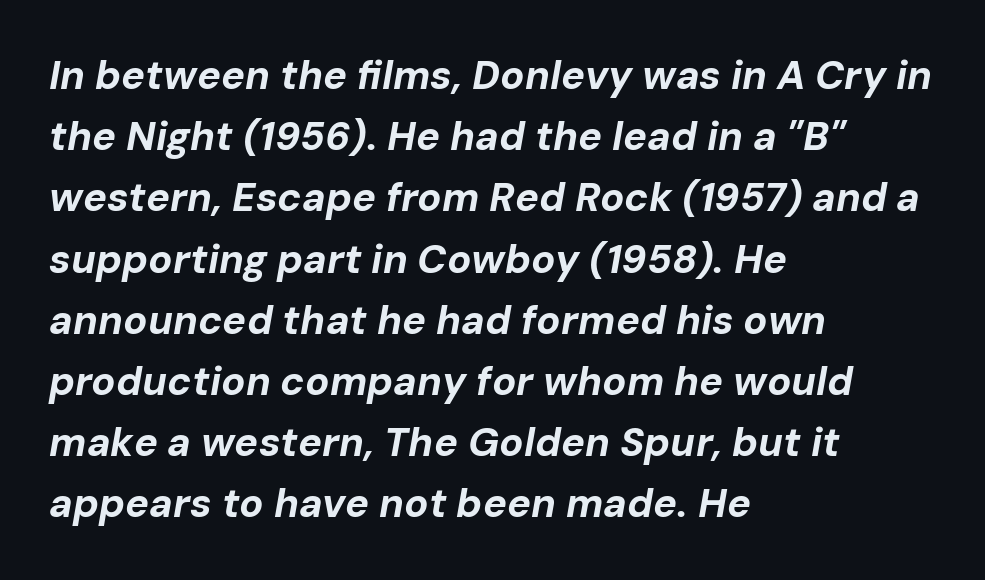
Do the characters align in a grid? No, the font is proportional. Tall strokes in this sample are angled rather than plumb. Glance below the letters and you will spot only blank space. Teacher's note: observe the even left margin — that is flush-left alignment. Does extra space separate the letters? No, they use regular spacing.
